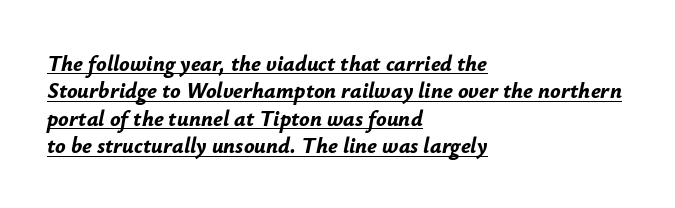
The type is set solid horizontally, with unmodified tracking. Compared with typical paragraphs, the rows here are spaced about the same. Check the space under the baseline: a stroke is drawn there. Is the type slanted? Yes — the strokes lean at a clear angle.
